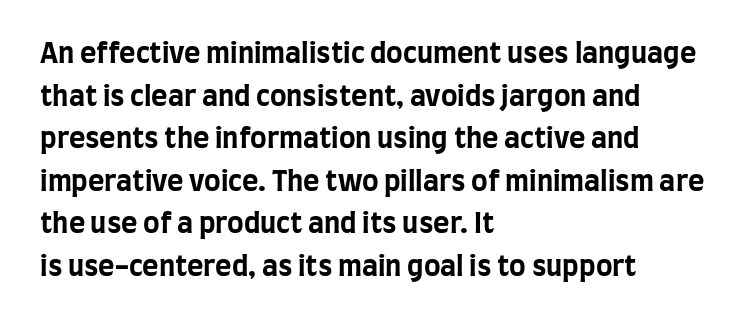
{"serif": "no", "italic": "no", "bold": "yes", "weight": "bold", "width": "condensed", "stroke_contrast": "low", "x_height": "large", "monospaced": "no", "underline": "no", "align": "left", "line_spacing": "normal", "line_spacing_ratio": 1.52, "letter_spacing": "normal", "letter_spacing_em": 0.0, "glyph_px": 28}
